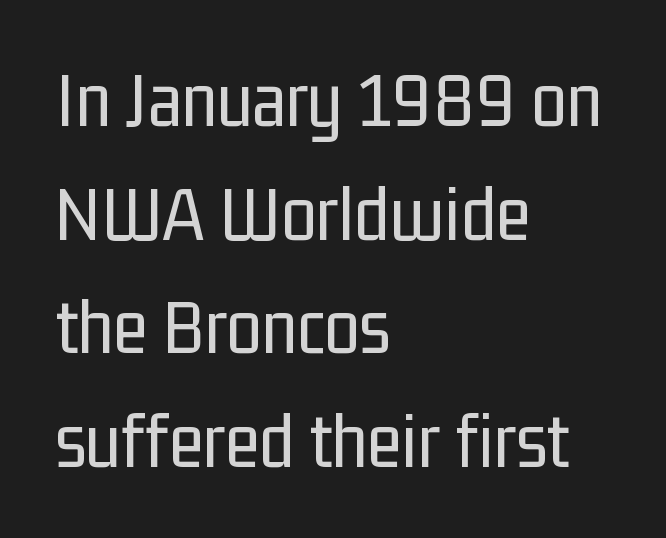
A typesetter would call this proportional, since set widths differ per character. These lines keep a tight, regular rhythm from letter to letter. Quick note: underline off. Typeset ragged right — the left edge is the straight one. Typographically, this falls in the sans-serif category.
